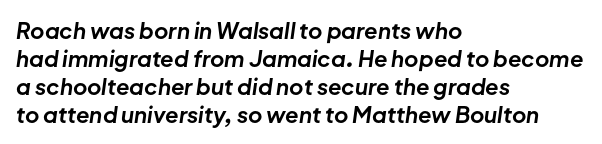
{"italic": "yes", "lean": "right", "slant_degrees": 8, "bold": "yes", "underline": "no", "align": "left", "line_spacing": "normal", "line_spacing_ratio": 1.27, "letter_spacing": "normal", "letter_spacing_em": 0.0, "glyph_px": 22}
